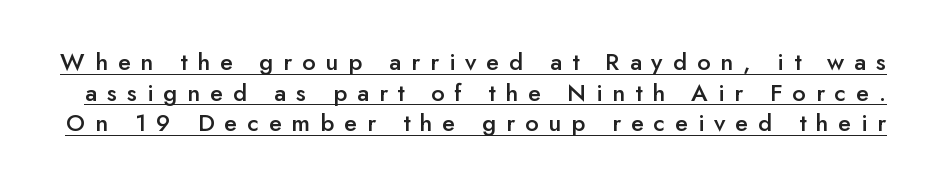
Letter spacing: wide. Decoration check: the copy is underlined. Strokes here are thickened, but only to semibold level. The type sits square on the baseline with zero lean.
